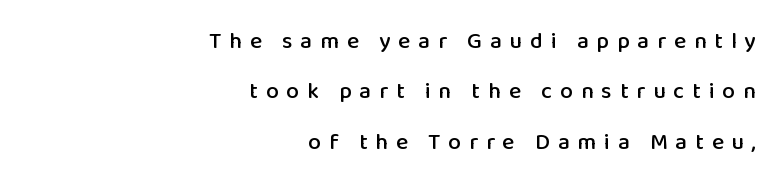
The image shows 23 px text type, upright; set right-aligned, loose line spacing (2.19x), unusually wide letter spacing (+0.34 em), not underlined.
